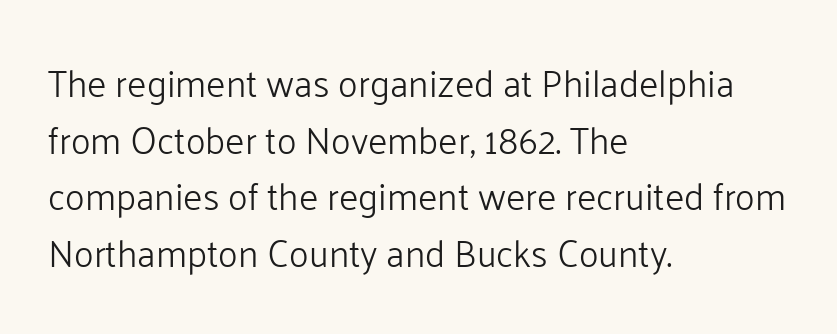
The words here are not underlined. All the whitespace from short lines collects on the right. Heaviness? Minimal to ordinary, like unemphasized prose. Interline gaps are of average width in this sample. Spacing between characters is what you'd get straight out of the box.
